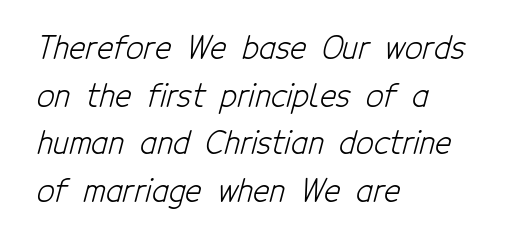
Does the leading feel generous? No, just average. Is the block centered? No — it sits flush against the left margin. This sample uses plain, unmodified letter spacing. Only glyphs here, with clear space below each row. The rendering uses natural spacing where letterforms have individual widths. No heavy texture on the line: the type isn't bold.
